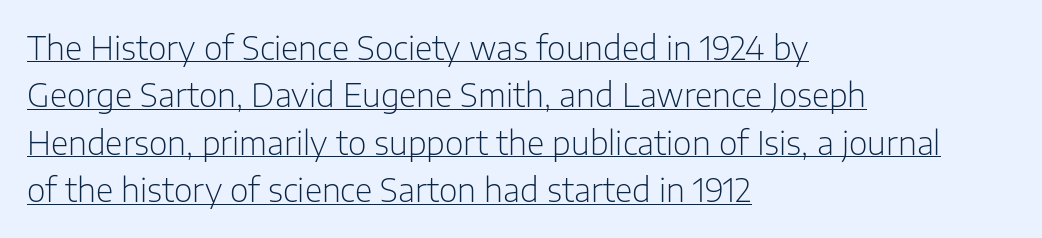
The image shows 32 px light sans-serif type, upright; set left-aligned, normal line spacing (1.48x), normal letter spacing, underlined; low stroke contrast and a medium x-height.
